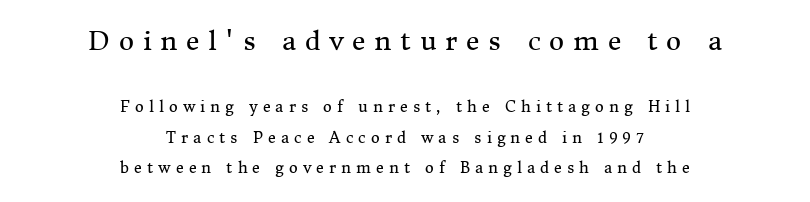
Underlining? Definitely not there. Look at the tracking — it's clearly loosened, letters drifting apart. The rag falls on both sides of this text block equally. Leading is clearly above the norm, producing a sparse column.
